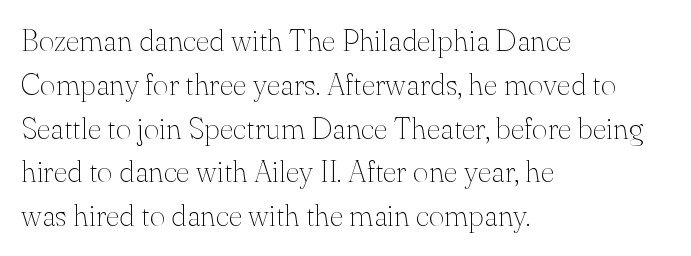
Words appear dense and cohesive because spacing is normal. Unmarked baselines from the first word to the last. Stroke terminals: seriffed. Left-aligned paragraph, ragged on the right. Does the leading feel generous? No, just average.
